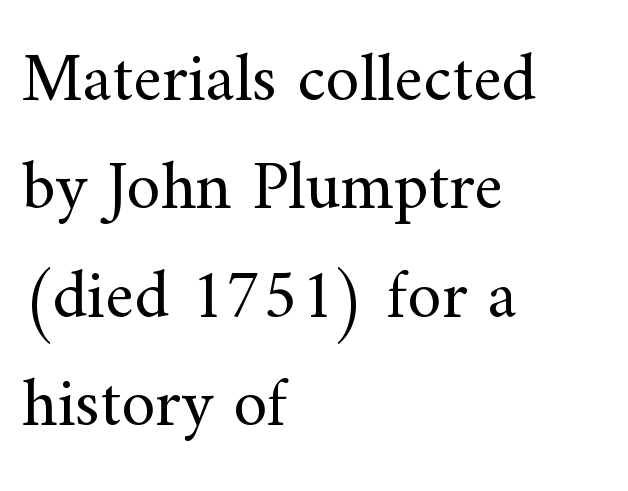
The image shows 69 px regular-weight serif type, upright; set left-aligned, normal line spacing (1.57x), normal letter spacing, not underlined; medium stroke contrast and a small x-height.
